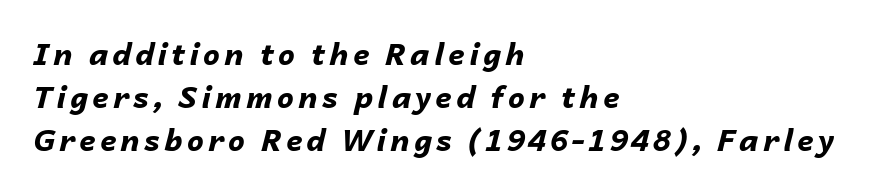
Descender tails drop into unmarked territory. Does the lettering tilt? It does — this is italic. As a designer I'd log this as weight 700, bold. Reading down the column, the eye jumps a familiar distance to each next line.
